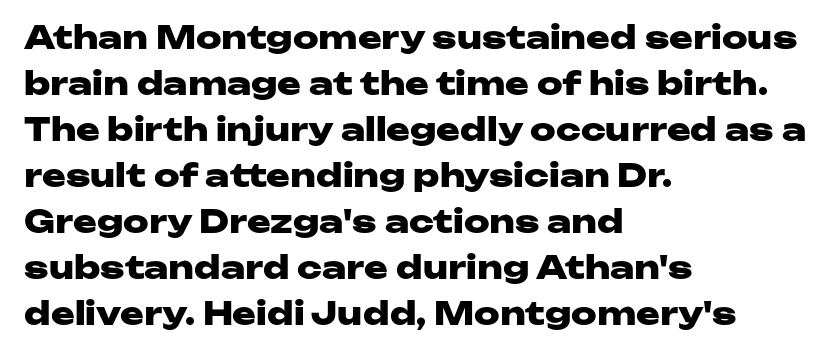
{"serif": "no", "italic": "no", "bold": "yes", "weight": "heavy", "width": "wide", "stroke_contrast": "low", "x_height": "medium", "monospaced": "no", "underline": "no", "align": "left", "line_spacing": "normal", "line_spacing_ratio": 1.44, "letter_spacing": "normal", "letter_spacing_em": 0.0, "glyph_px": 32}
